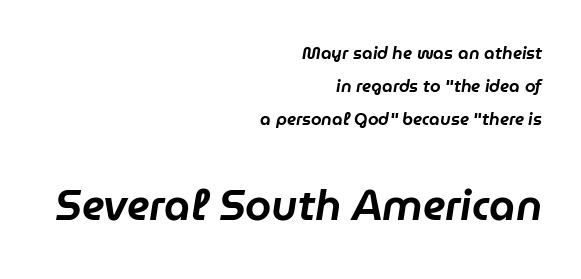
{"italic": "yes", "lean": "right", "slant_degrees": 9, "width": "normal", "stroke_contrast": "low", "x_height": "medium", "monospaced": "no", "underline": "no", "align": "right", "line_spacing": "loose", "line_spacing_ratio": 1.93, "letter_spacing": "normal", "letter_spacing_em": 0.0, "larger_block": "second", "size_ratio": 2.47, "glyph_px": 42}
